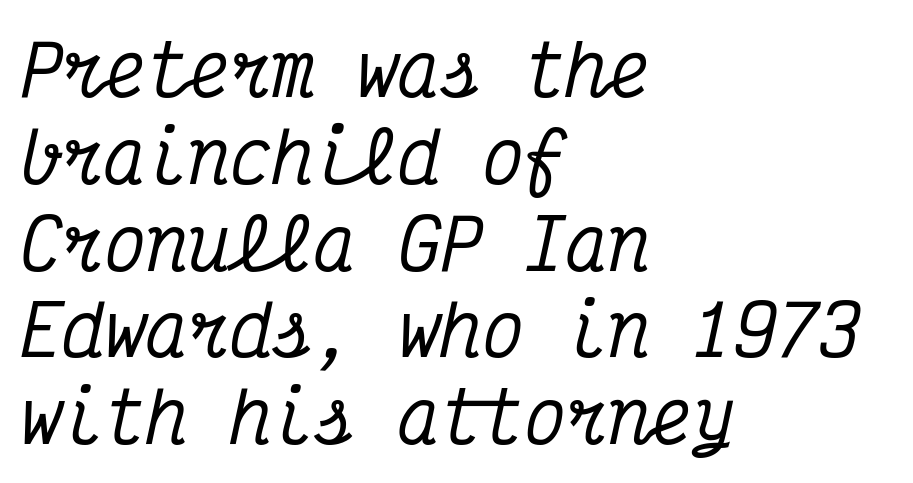
{"serif": "yes", "italic": "yes", "lean": "right", "slant_degrees": 12, "width": "condensed", "stroke_contrast": "medium", "x_height": "medium", "monospaced": "yes", "underline": "no", "align": "left", "line_spacing_ratio": 1.24, "letter_spacing": "normal", "letter_spacing_em": 0.0, "glyph_px": 70}
